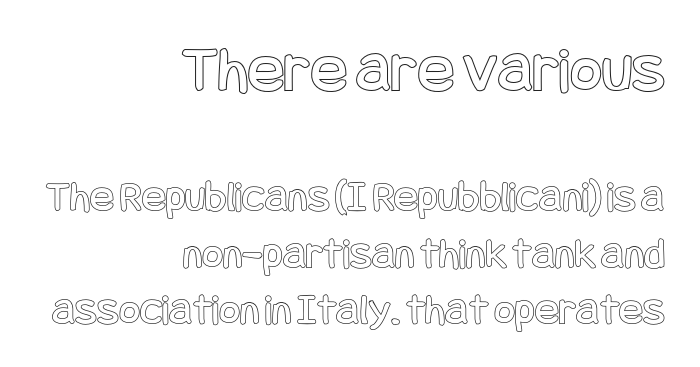
Default kerning and tracking; the words read as compact shapes. Normally led — the rows are evenly, conventionally spaced. Caption: upper text group enlarged, lower text group reduced. The typesetter chose a ragged-left arrangement here. This is the regular roman posture of the typeface.
